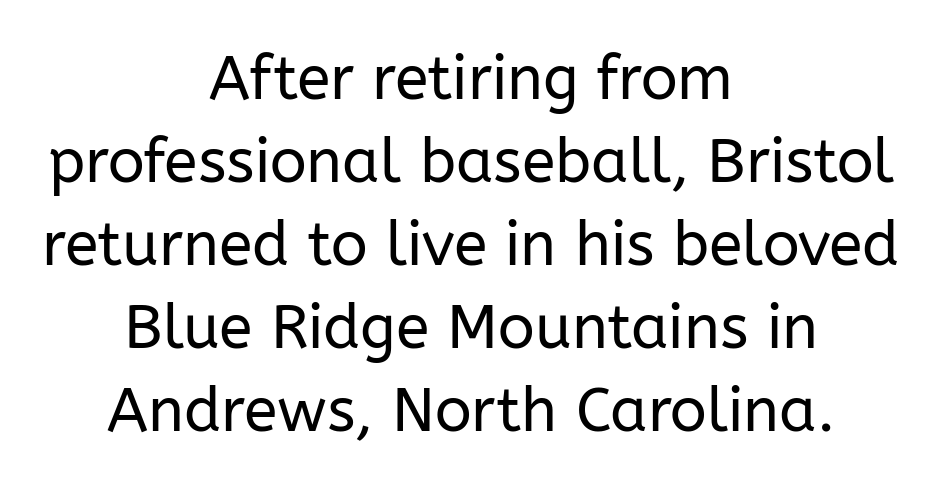
{"serif": "no", "italic": "no", "bold": "no", "weight": "regular", "width": "normal", "stroke_contrast": "low", "x_height": "medium", "monospaced": "no", "underline": "no", "align": "center", "line_spacing": "normal", "line_spacing_ratio": 1.36, "letter_spacing": "normal", "letter_spacing_em": 0.0, "glyph_px": 61}
